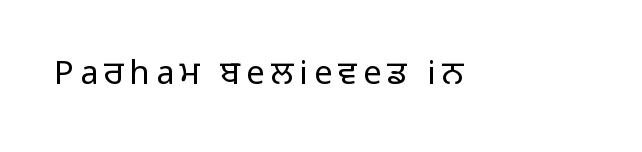
Q: Is the text bold? A: No.
Q: Is the text italic (slanted)? A: No, it is upright.
Q: Is the typeface a serif or a sans-serif typeface? A: Sans-serif.
Q: Is the text underlined? A: No.
Q: Width (condensed, normal, or wide)? A: Normal.
Q: Stroke contrast? A: Low.
Q: x-height? A: Medium.
Q: Monospaced? A: No.
